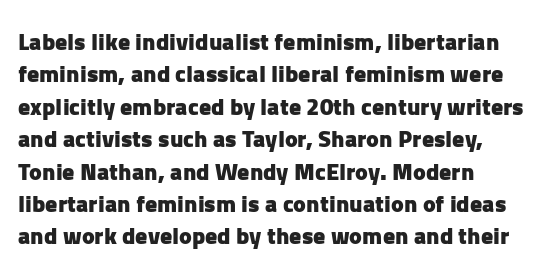
The image shows 24 px bold type, upright; set left-aligned, normal line spacing (1.35x), normal letter spacing, not underlined.
